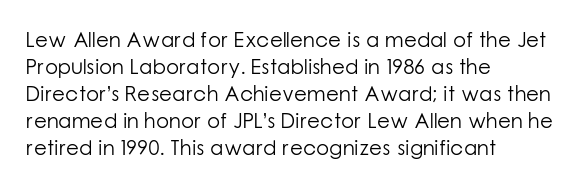
These lines keep a tight, regular rhythm from letter to letter. The rows are spaced the way most documents space them. Nothing heavy about these letters — not bold at all. A roman cut, with each character standing at attention. Check under the words: just untouched page. All the whitespace from short lines collects on the right.
